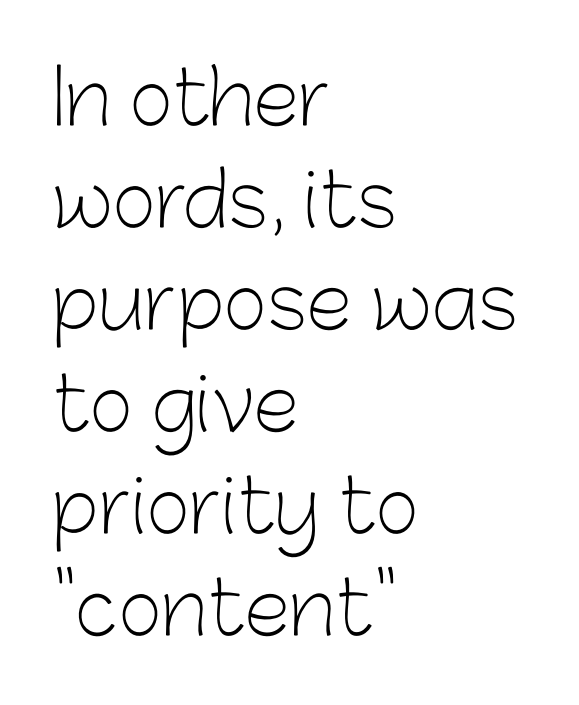
{"serif": "no", "italic": "no", "bold": "no", "weight": "light", "width": "normal", "stroke_contrast": "low", "x_height": "medium", "monospaced": "no", "underline": "no", "align": "left", "line_spacing": "normal", "line_spacing_ratio": 1.36, "letter_spacing": "normal", "letter_spacing_em": 0.0, "glyph_px": 75}
